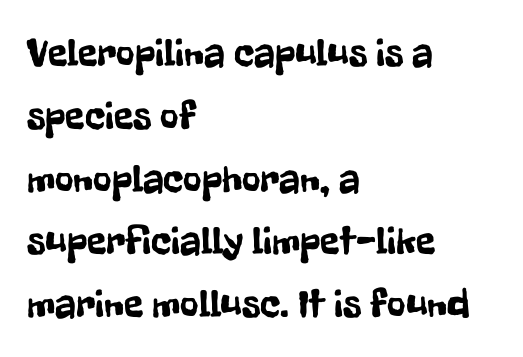
Quick note: interline space is typical. This sample uses a sans-serif face. Nothing unusual about the tracking: characters are spaced as the font intends. These lines were composed using upright roman letters.
